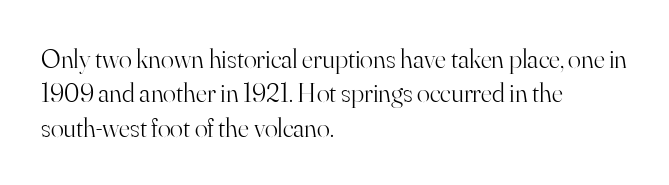
The letterforms sit at book weight or below. Honestly, the letter spacing is just normal — you wouldn't notice it. The type sits square on the baseline with zero lean. Unmarked baselines from the first word to the last. The text block is weighted toward the left margin, trailing off unevenly rightward. The designer left line spacing at the default.
